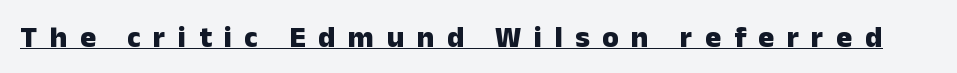
{"serif": "no", "italic": "no", "bold": "yes", "weight": "heavy", "width": "normal", "stroke_contrast": "low", "x_height": "medium", "monospaced": "no", "underline": "yes", "letter_spacing": "wide", "letter_spacing_em": 0.42, "glyph_px": 30}
